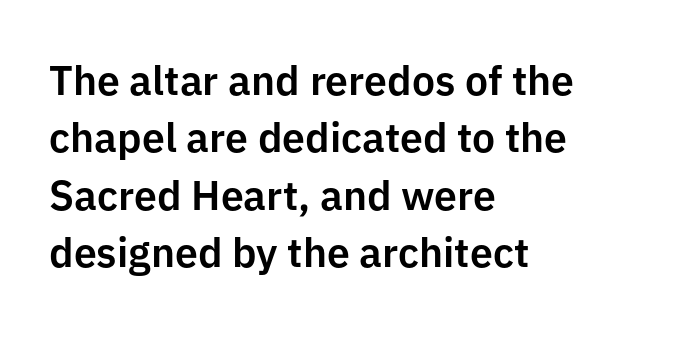
Each new line begins a customary step beneath the previous one. The rendering uses natural spacing where letterforms have individual widths. This sample uses a sans-serif face. These lines are set flush left with a ragged right edge.
